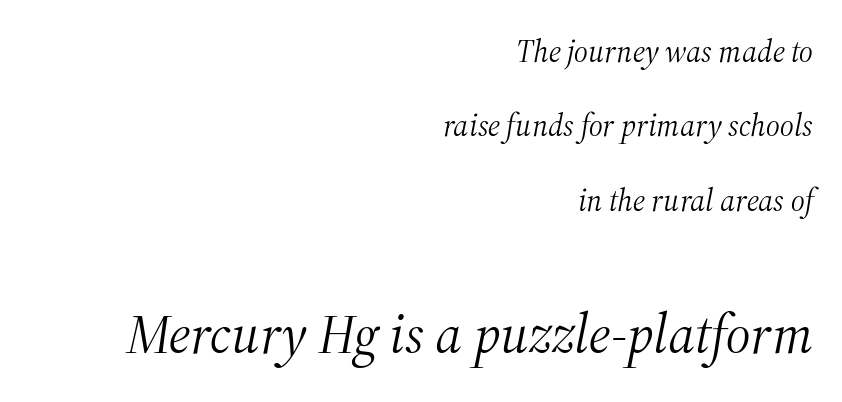
The image shows 55 px light serif type, italic (leaning right); set right-aligned, loose line spacing (2.4x), normal letter spacing, not underlined; the second (bottom) block is 1.77x larger; medium stroke contrast and a medium x-height.
